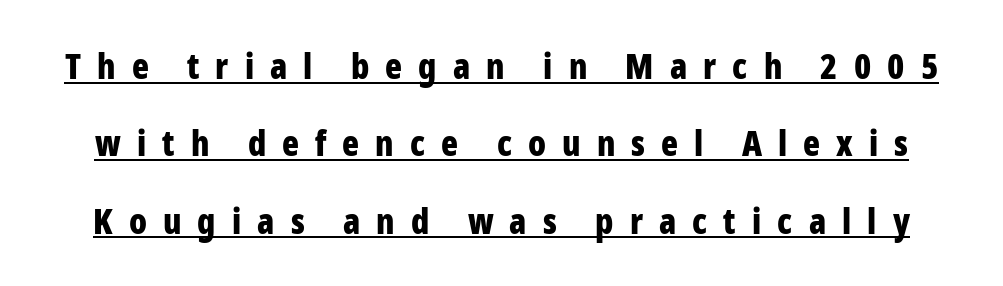
The rendering uses a large line-height, opening up the rows. Each line of the rendering has a horizontal stroke beneath the glyphs. Tall strokes in this sample are plumb rather than angled. Observe the absence of serifs on each vertical stroke in this sample.
